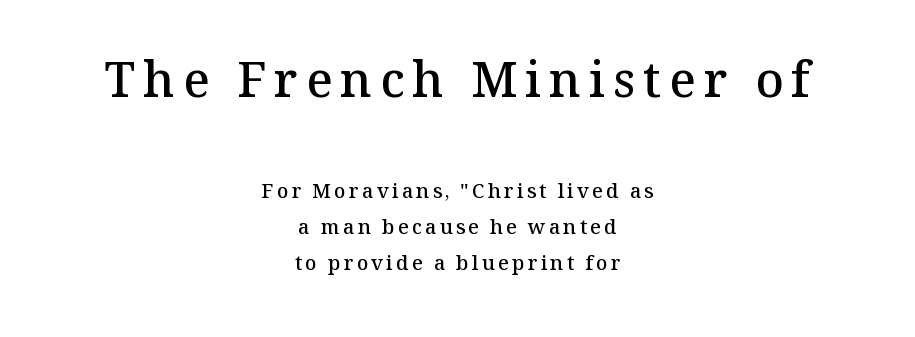
{"serif": "yes", "italic": "no", "bold": "semi", "weight": "semibold", "width": "normal", "stroke_contrast": "medium", "x_height": "medium", "monospaced": "no", "underline": "no", "align": "center", "line_spacing_ratio": 1.79, "larger_block": "first", "size_ratio": 2.45, "glyph_px": 49}
